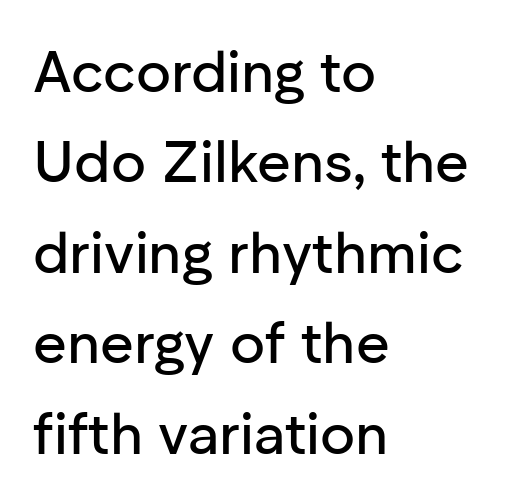
Typographically, this falls in the sans-serif category. If you measured baseline to baseline, you'd find a middling distance. Honestly, there is no underline to notice here at all. No italicization has been applied; the sample stays upright.
